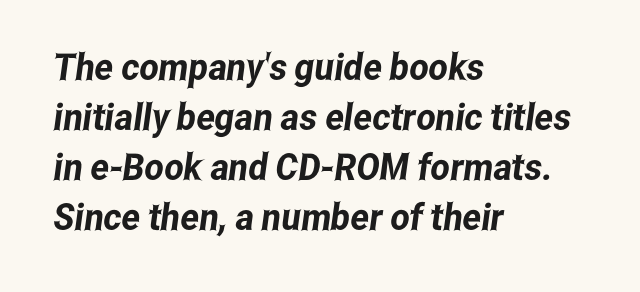
Font category for this specimen: sans-serif. The zone under the glyphs is completely vacant. Which margin do the lines hug? The left one — the right edge is uneven. Think of a printed novel: that variable character pitch is what you see here. In terms of leading, this rendering sits right in the middle.
